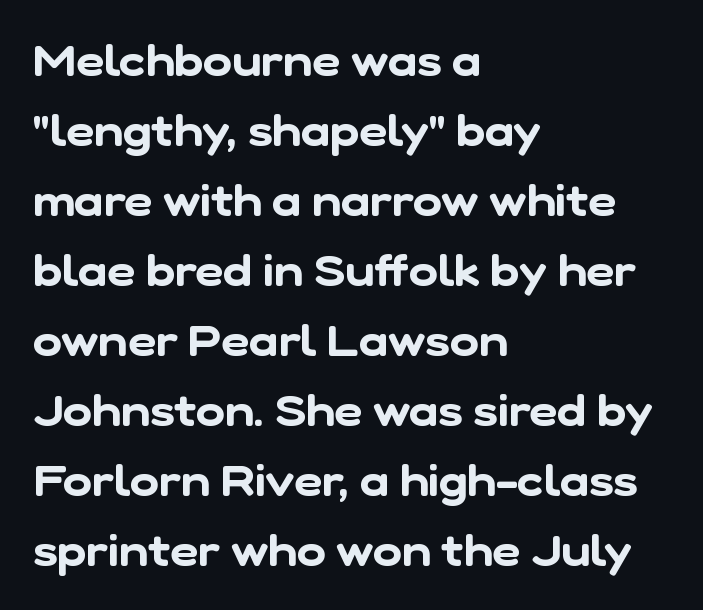
The ragged edge is on the right, which tells us the setting is flush left. Think of a printed novel: that variable character pitch is what you see here. A typesetter would label this face a sans. Anything drawn beneath the words? Only blank space.
